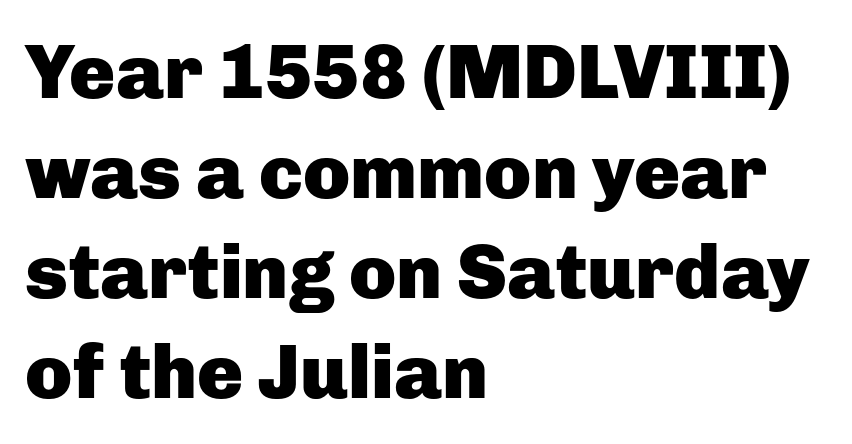
The image shows 77 px heavy sans-serif type, upright; set left-aligned, normal line spacing (1.3x), normal letter spacing, not underlined; low stroke contrast and a medium x-height.
